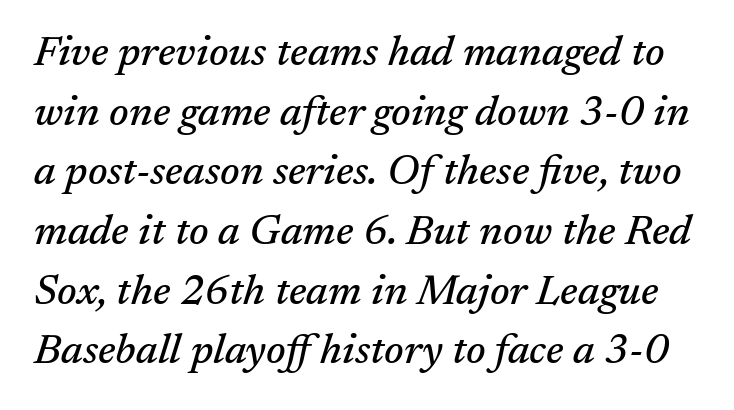
Q: Is the text italic (slanted)? A: Yes, it leans right by about 17 degrees.
Q: Is the typeface a serif or a sans-serif typeface? A: Serif.
Q: Is the text underlined? A: No.
Q: Is the spacing between letters normal or unusually wide? A: Normal.
Q: Is the spacing between lines tight, normal or loose? A: Normal.
Q: Width (condensed, normal, or wide)? A: Normal.
Q: Stroke contrast? A: Medium.
Q: x-height? A: Medium.
Q: Monospaced? A: No.
